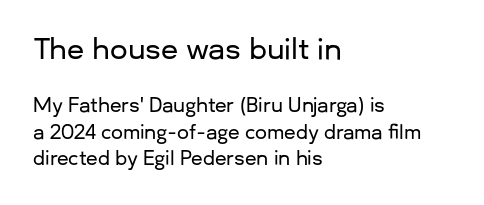
The image shows 28 px sans-serif type, upright; set left-aligned, normal line spacing (1.39x), normal letter spacing, not underlined; the first (top) block is 1.47x larger; low stroke contrast and a medium x-height.
